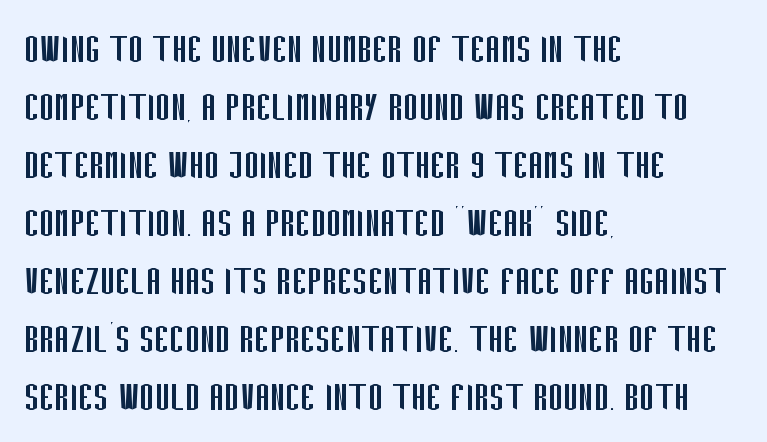
The image shows 45 px regular-weight, condensed sans-serif type, upright; set left-aligned, normal line spacing (1.29x), normal letter spacing, not underlined; low stroke contrast and a large x-height.
